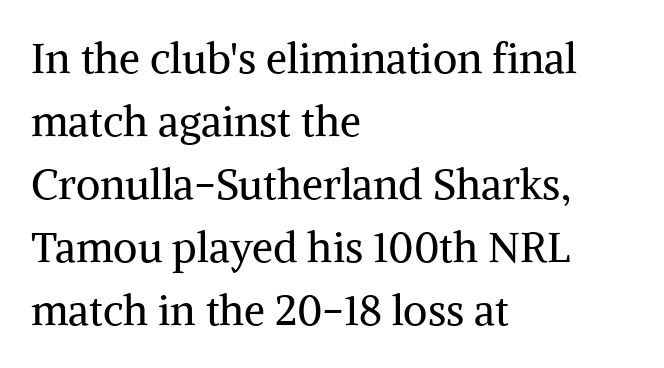
{"serif": "yes", "italic": "no", "bold": "no", "weight": "regular", "width": "normal", "stroke_contrast": "medium", "x_height": "medium", "monospaced": "no", "underline": "no", "align": "left", "line_spacing": "normal", "line_spacing_ratio": 1.5, "letter_spacing": "normal", "letter_spacing_em": 0.0, "glyph_px": 42}
